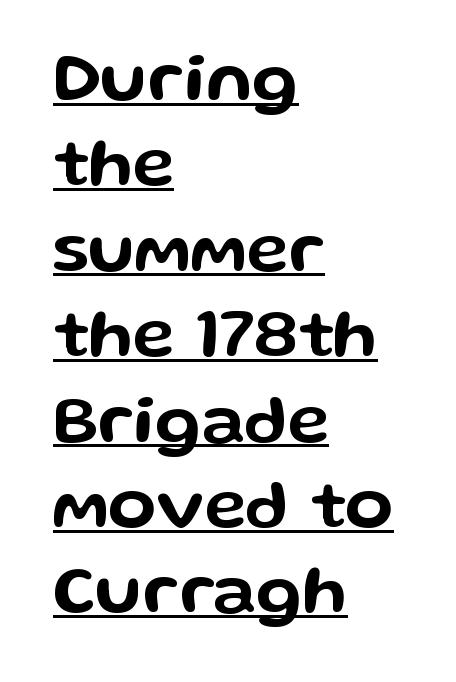
The image shows 70 px wide sans-serif type, upright; set left-aligned, line spacing 1.22x, normal letter spacing, underlined; low stroke contrast and a medium x-height.
